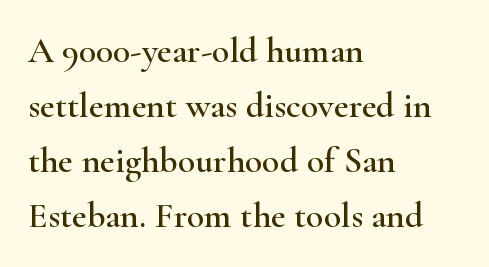
You could not count columns in this text — the font is proportionally spaced. Students, note that the glyphs here touch the page at normal intervals. Beneath every word, the page is bare. Posture: straight, roman, zero tilt.
